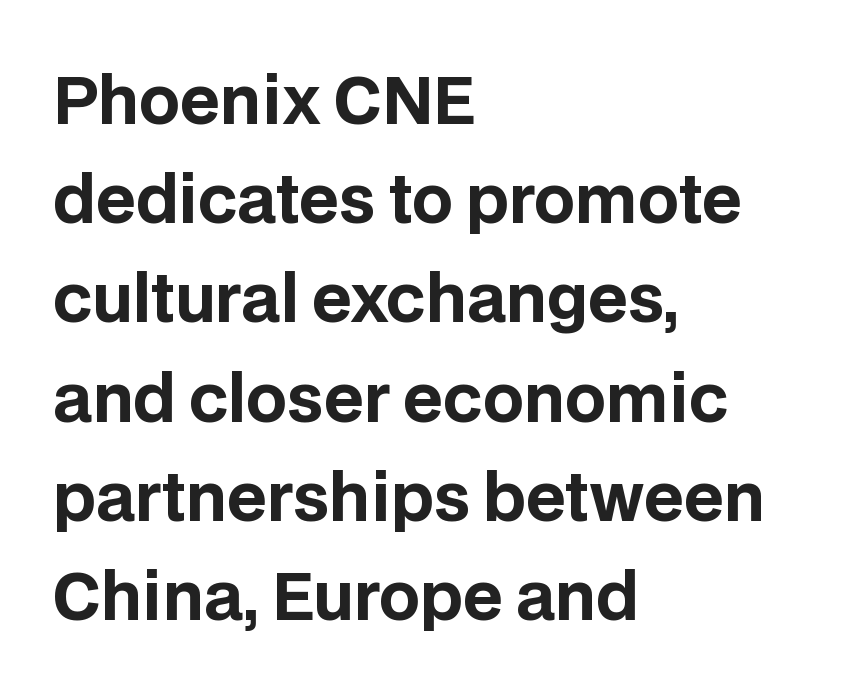
Q: Is the text bold? A: Yes.
Q: Is the text italic (slanted)? A: No, it is upright.
Q: Is the typeface a serif or a sans-serif typeface? A: Sans-serif.
Q: Is the text underlined? A: No.
Q: How is the paragraph aligned? A: Left-aligned.
Q: Is the spacing between letters normal or unusually wide? A: Normal.
Q: Is the spacing between lines tight, normal or loose? A: Normal.
Q: Width (condensed, normal, or wide)? A: Normal.
Q: Stroke contrast? A: Low.
Q: x-height? A: Large.
Q: Monospaced? A: No.
